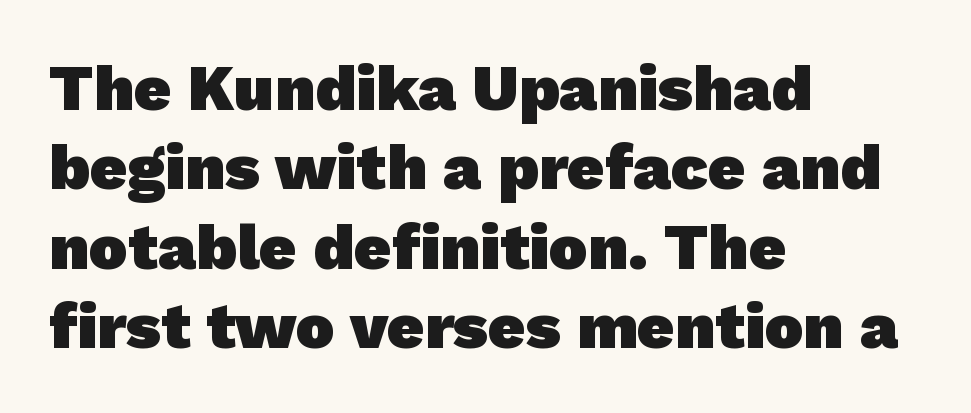
The image shows 65 px heavy sans-serif type; set left-aligned, line spacing 1.22x, normal letter spacing, not underlined; low stroke contrast and a medium x-height.
